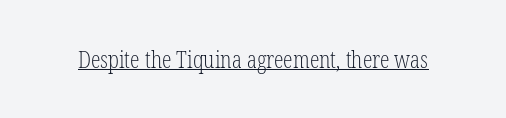
{"italic": "no", "bold": "no", "underline": "yes", "letter_spacing": "normal", "letter_spacing_em": 0.0, "glyph_px": 24}
